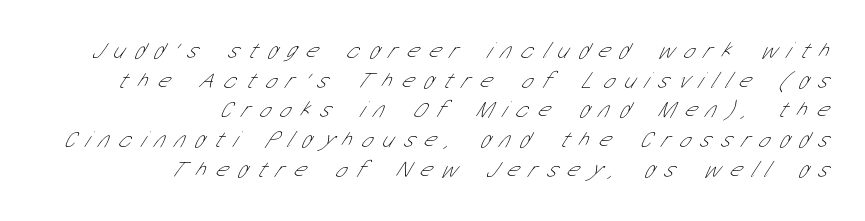
Q: Is the text bold? A: No.
Q: Is the text underlined? A: No.
Q: How is the paragraph aligned? A: Right-aligned.
Q: Is the spacing between letters normal or unusually wide? A: Unusually wide.
Q: Is the spacing between lines tight, normal or loose? A: Normal.
